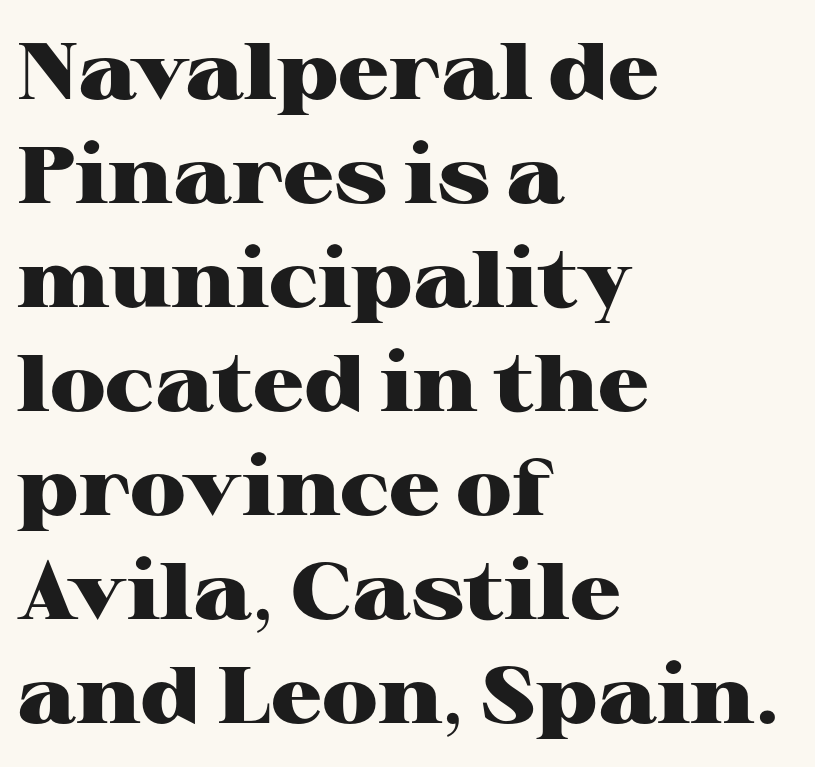
Q: Is the text bold? A: Yes.
Q: Is the text italic (slanted)? A: No, it is upright.
Q: Is the typeface a serif or a sans-serif typeface? A: Serif.
Q: Is the text underlined? A: No.
Q: How is the paragraph aligned? A: Left-aligned.
Q: Is the spacing between letters normal or unusually wide? A: Normal.
Q: Is the spacing between lines tight, normal or loose? A: Normal.
Q: Width (condensed, normal, or wide)? A: Wide.
Q: Stroke contrast? A: High.
Q: x-height? A: Medium.
Q: Monospaced? A: No.
